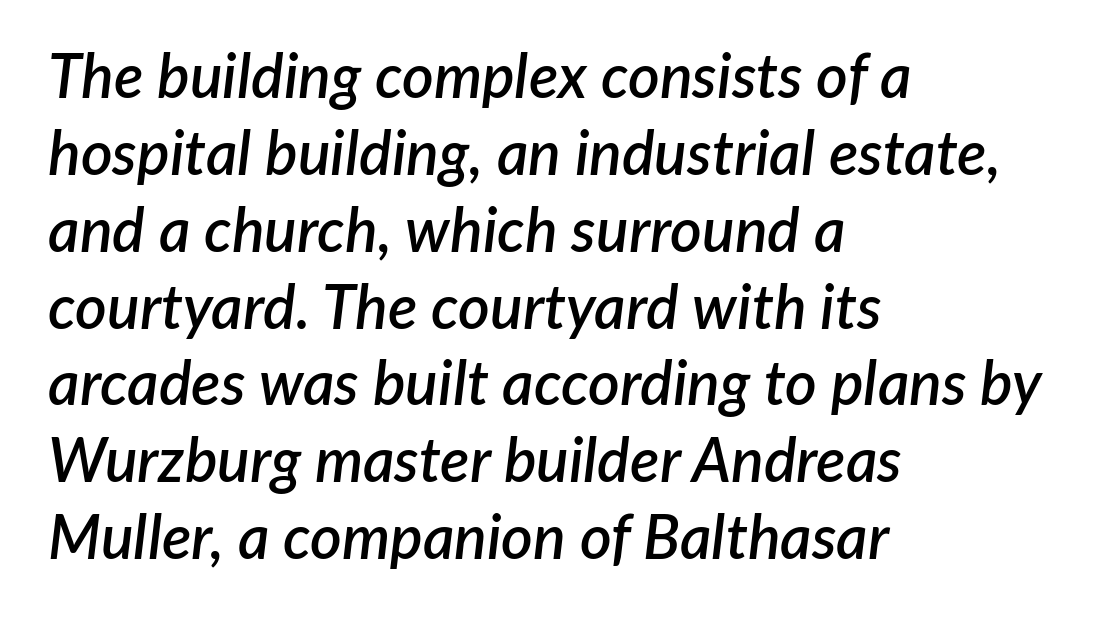
The font is running at a semibold setting, under full bold. The typography opts for an oblique posture over an upright one. All the whitespace from short lines collects on the right. Notice how descenders clear the ascenders below comfortably — that's standard leading.
